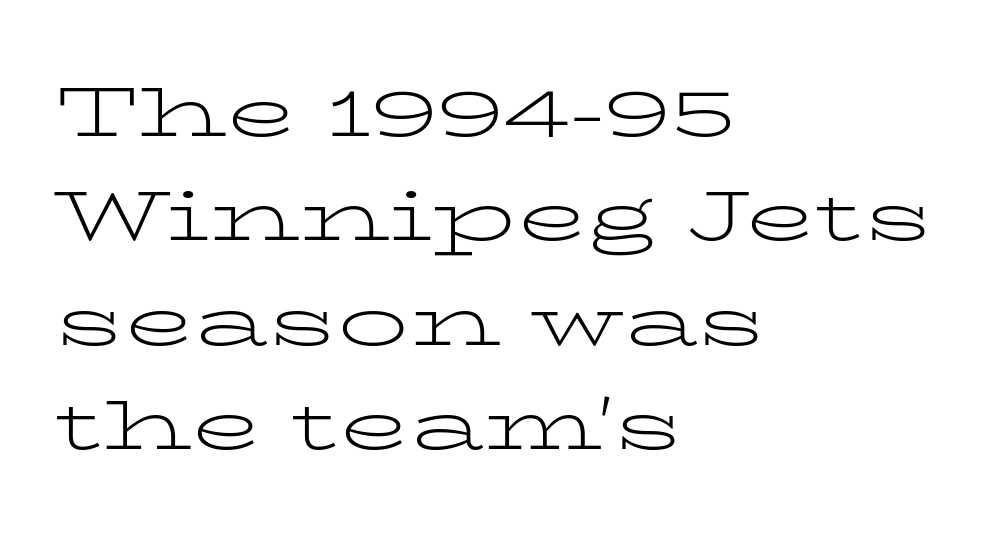
Serifs: yes, visible at the terminals of the letterforms. One glance says typical: line gaps are just what's usual. Posture: straight, roman, zero tilt. Is this a fixed-width face? No — the glyphs have proportional, varying widths. Letters rest on an invisible, unmarked baseline. The letterforms sit shoulder to shoulder at normal distance.
